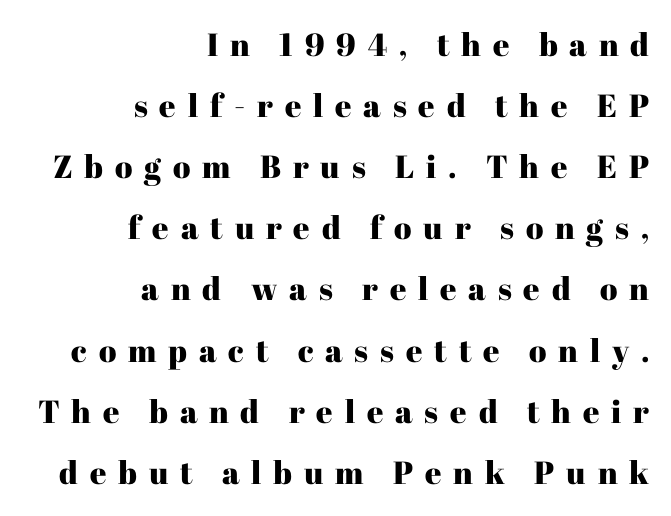
The image shows 32 px serif type, upright; set right-aligned, loose line spacing (1.91x), unusually wide letter spacing (+0.37 em), not underlined; high stroke contrast and a medium x-height.
